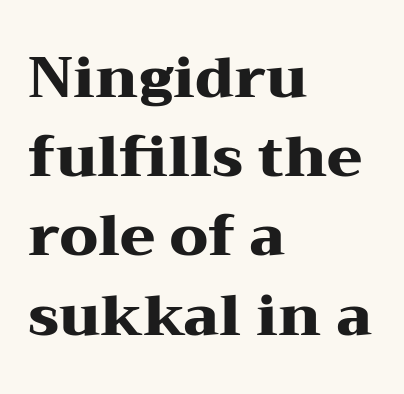
The line texture is even and compact thanks to regular tracking. The typesetter chose a ragged-right arrangement here. The line-height multiplier appears to be the usual default. Do the letters lean? They stand straight. Nobody drew a line under any word here.
